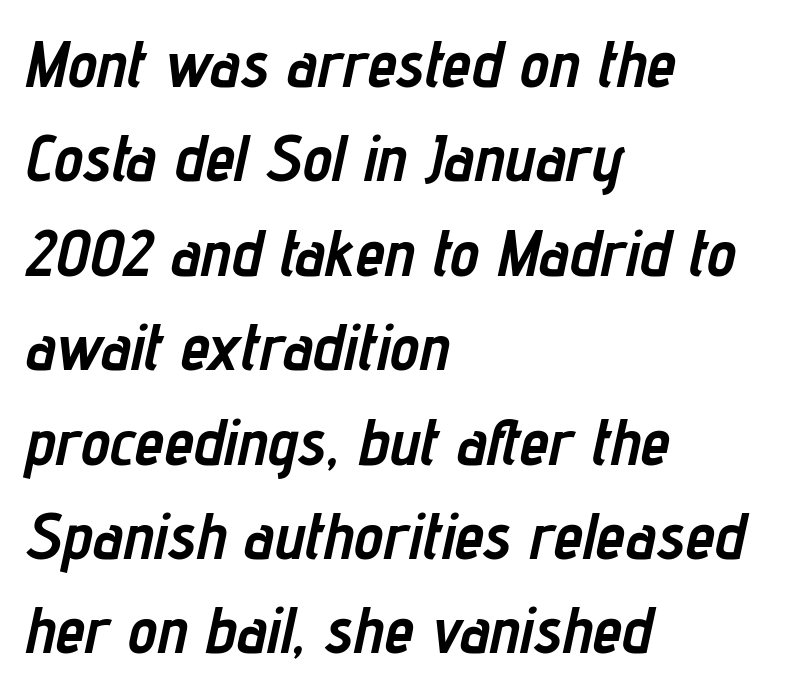
{"italic": "yes", "lean": "right", "slant_degrees": 12, "bold": "yes", "weight": "semibold", "width": "condensed", "stroke_contrast": "low", "x_height": "medium", "monospaced": "no", "underline": "no", "align": "left", "line_spacing": "normal", "line_spacing_ratio": 1.43, "letter_spacing": "normal", "letter_spacing_em": 0.0, "glyph_px": 66}
